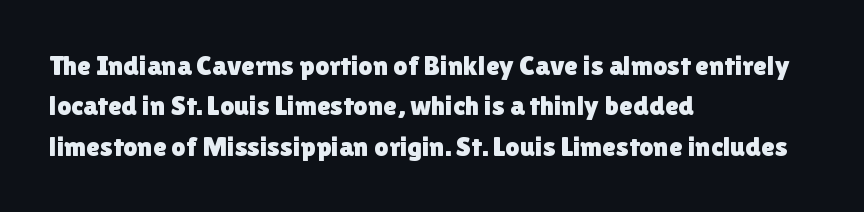
The image shows 28 px sans-serif type, upright; set left-aligned, normal line spacing (1.44x), normal letter spacing, not underlined; a medium x-height.
